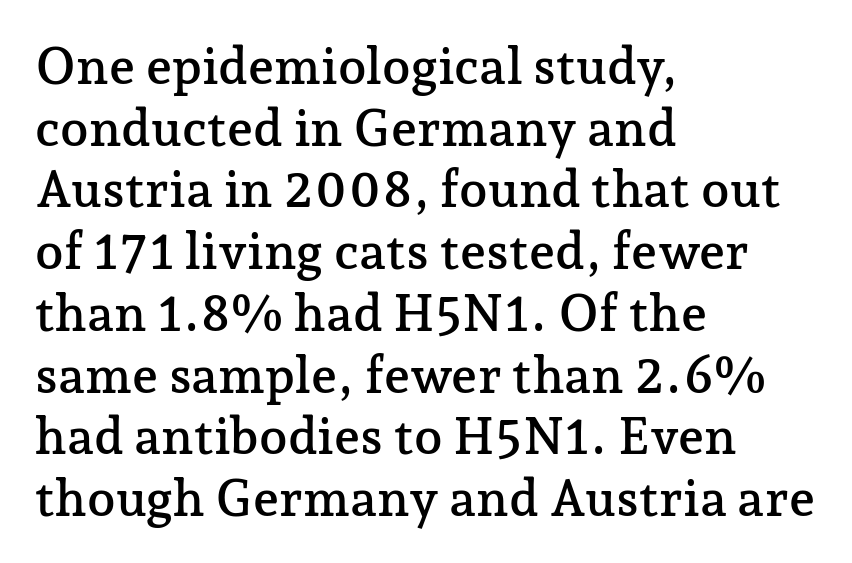
{"serif": "yes", "italic": "no", "width": "normal", "stroke_contrast": "low", "x_height": "medium", "monospaced": "no", "underline": "no", "align": "left", "line_spacing_ratio": 1.21, "letter_spacing": "normal", "letter_spacing_em": 0.0, "glyph_px": 51}
